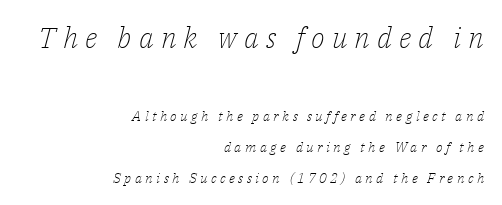
{"serif": "yes", "italic": "yes", "lean": "right", "slant_degrees": 14, "bold": "no", "weight": "light", "width": "normal", "stroke_contrast": "low", "x_height": "medium", "monospaced": "no", "underline": "no", "align": "right", "line_spacing": "loose", "line_spacing_ratio": 2.22, "letter_spacing": "wide", "letter_spacing_em": 0.24, "larger_block": "first", "size_ratio": 2.07, "glyph_px": 29}
